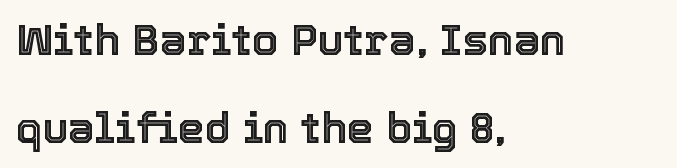
The image shows 43 px text type, upright; set left-aligned, loose line spacing (2.04x), normal letter spacing, not underlined; a medium x-height.
